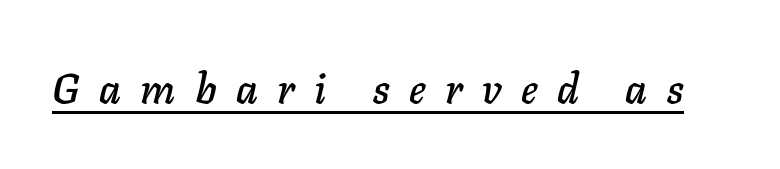
Q: Is the text italic (slanted)? A: Yes, it leans right by about 11 degrees.
Q: Is the text underlined? A: Yes.
Q: Is the spacing between letters normal or unusually wide? A: Unusually wide.
Q: Width (condensed, normal, or wide)? A: Normal.
Q: Stroke contrast? A: Low.
Q: x-height? A: Medium.
Q: Monospaced? A: No.
